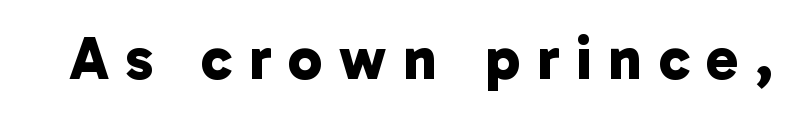
The image shows 61 px bold sans-serif type; set unusually wide letter spacing (+0.27 em), not underlined; low stroke contrast and a medium x-height.
